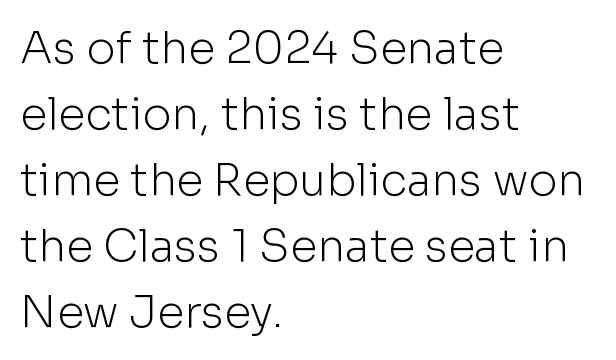
Characters remain perfectly vertical along every line. How would I describe the line gaps? Plain and ordinary. All the whitespace from short lines collects on the right. Tracking value appears to be zero — textbook default spacing. The weight would be labelled regular, book, light, or lighter still. This sample has the flowing, uneven cadence of proportional lettering.
